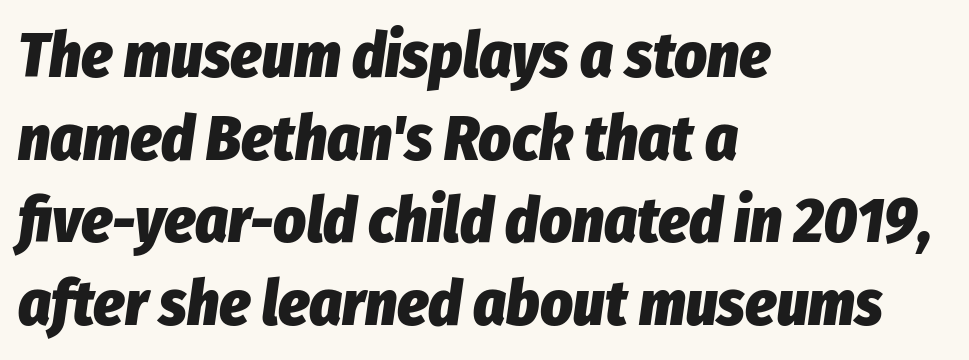
{"italic": "yes", "lean": "right", "slant_degrees": 8, "bold": "yes", "weight": "heavy", "width": "condensed", "stroke_contrast": "low", "x_height": "medium", "monospaced": "no", "underline": "no", "align": "left", "line_spacing": "normal", "line_spacing_ratio": 1.31, "letter_spacing": "normal", "letter_spacing_em": 0.0, "glyph_px": 63}
